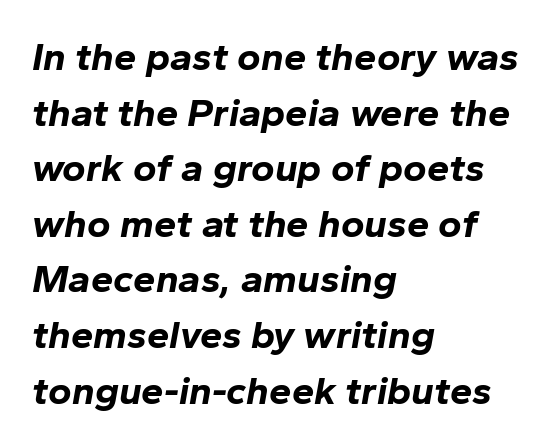
The image shows 40 px bold type, italic (leaning right); set left-aligned, normal line spacing (1.39x), normal letter spacing, not underlined; low stroke contrast and a medium x-height.
